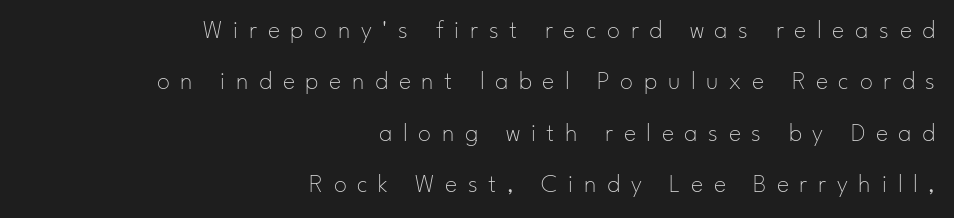
Observe the wide spacing: letters keep a clear distance from each other. The typeface has the unassuming heft of standard copy or less. No italicization has been applied; the sample stays upright. Leading is clearly above the norm, producing a sparse column. This sample is right-justified, so line beginnings fall wherever the words allow. Honestly, there is no underline to notice here at all.
